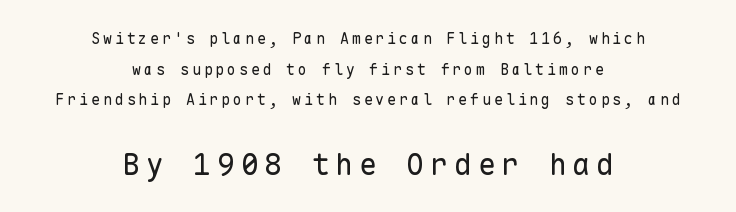
Q: Is the text bold? A: No.
Q: Is the text italic (slanted)? A: No, it is upright.
Q: Is the typeface a serif or a sans-serif typeface? A: Sans-serif.
Q: Is the text underlined? A: No.
Q: How is the paragraph aligned? A: Centered.
Q: Is the spacing between lines tight, normal or loose? A: Loose.
Q: Which block of text is set in a larger size, the first (top) or the second (bottom)? A: The second (bottom) one.
Q: Width (condensed, normal, or wide)? A: Normal.
Q: Stroke contrast? A: Low.
Q: x-height? A: Medium.
Q: Monospaced? A: Yes.
